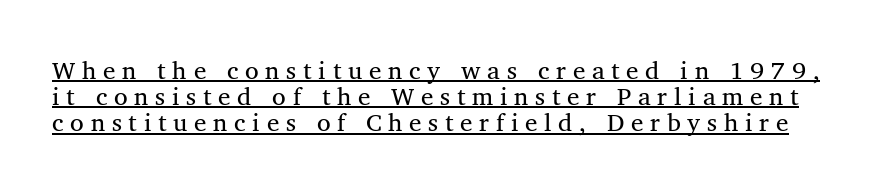
The image shows 25 px text type; set tight line spacing (1.05x), unusually wide letter spacing (+0.27 em), underlined.
